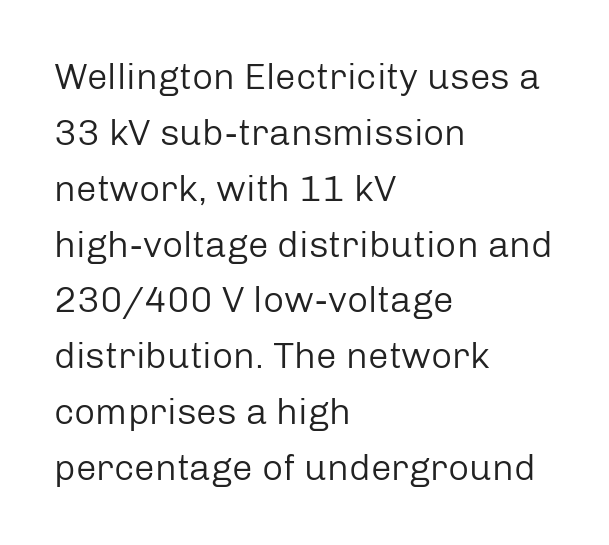
Q: Is the text bold? A: No.
Q: Is the text italic (slanted)? A: No, it is upright.
Q: Is the typeface a serif or a sans-serif typeface? A: Sans-serif.
Q: Is the text underlined? A: No.
Q: How is the paragraph aligned? A: Left-aligned.
Q: Is the spacing between letters normal or unusually wide? A: Normal.
Q: Is the spacing between lines tight, normal or loose? A: Normal.
Q: Width (condensed, normal, or wide)? A: Normal.
Q: Stroke contrast? A: Low.
Q: x-height? A: Medium.
Q: Monospaced? A: No.
